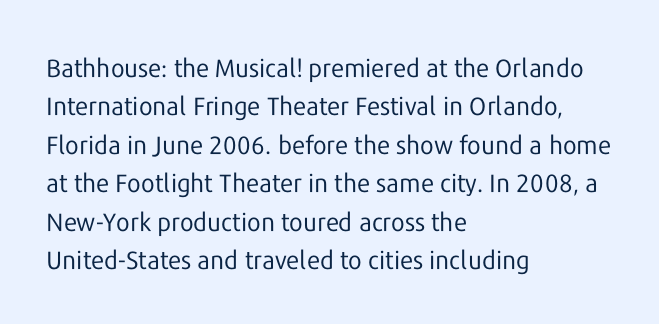
{"italic": "no", "bold": "no", "underline": "no", "align": "left", "line_spacing": "normal", "line_spacing_ratio": 1.54, "letter_spacing": "normal", "letter_spacing_em": 0.0, "glyph_px": 25}
